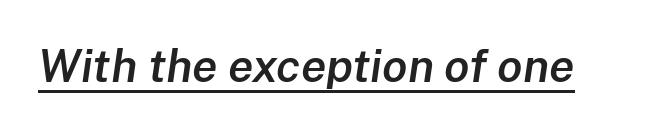
The image shows 46 px semibold type, italic (leaning right); set normal letter spacing, underlined; low stroke contrast and a medium x-height.
